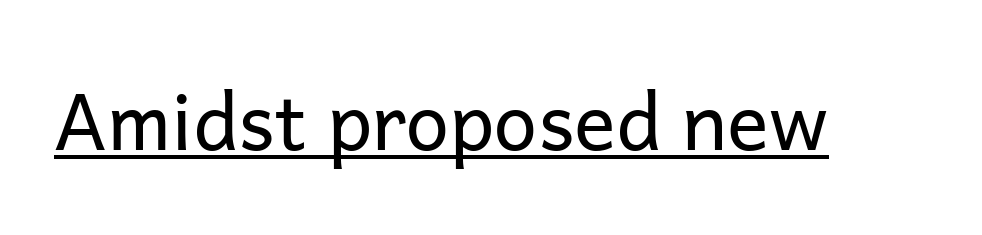
The image shows 78 px regular-weight sans-serif type, upright; set normal letter spacing, underlined; low stroke contrast and a medium x-height.
